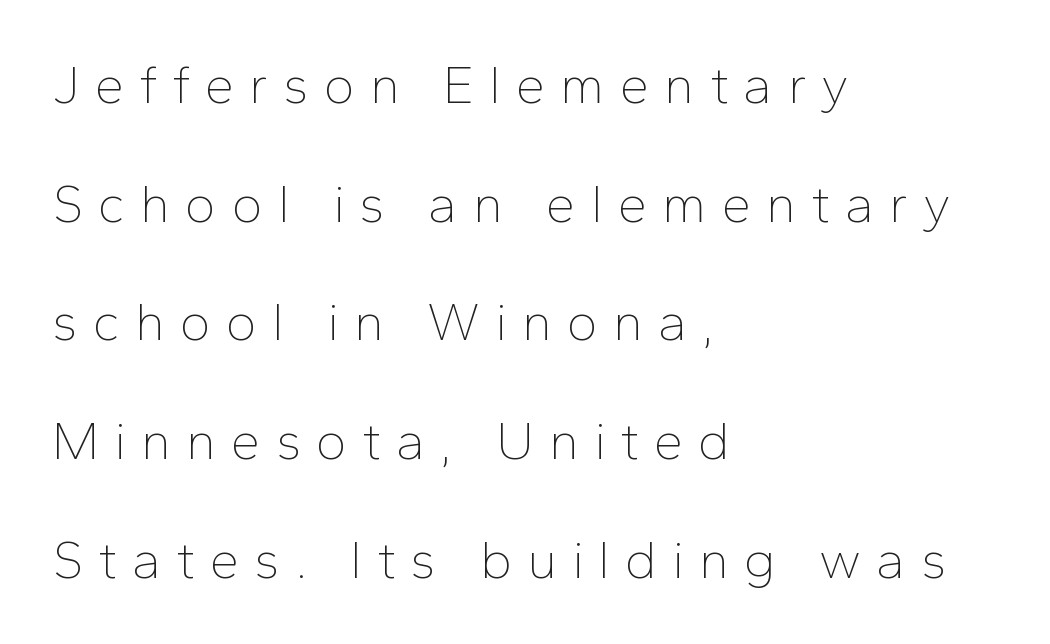
Q: Is the text bold? A: No.
Q: Is the text italic (slanted)? A: No, it is upright.
Q: Is the typeface a serif or a sans-serif typeface? A: Sans-serif.
Q: Is the text underlined? A: No.
Q: How is the paragraph aligned? A: Left-aligned.
Q: Is the spacing between letters normal or unusually wide? A: Unusually wide.
Q: Is the spacing between lines tight, normal or loose? A: Loose.
Q: Width (condensed, normal, or wide)? A: Normal.
Q: Stroke contrast? A: Low.
Q: x-height? A: Medium.
Q: Monospaced? A: No.
